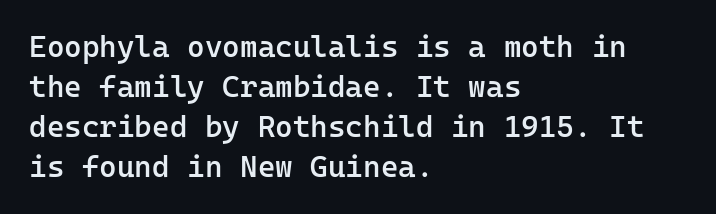
The image shows 30 px semibold sans-serif type, upright, monospaced; set left-aligned, normal line spacing (1.33x), normal letter spacing, not underlined; low stroke contrast and a medium x-height.
